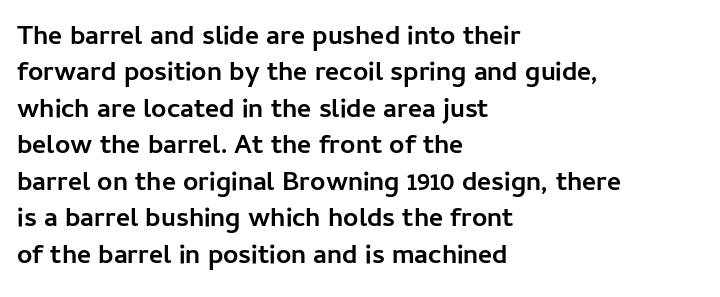
{"italic": "no", "bold": "yes", "underline": "no", "align": "left", "line_spacing": "normal", "line_spacing_ratio": 1.35, "letter_spacing": "normal", "letter_spacing_em": 0.0, "glyph_px": 27}
